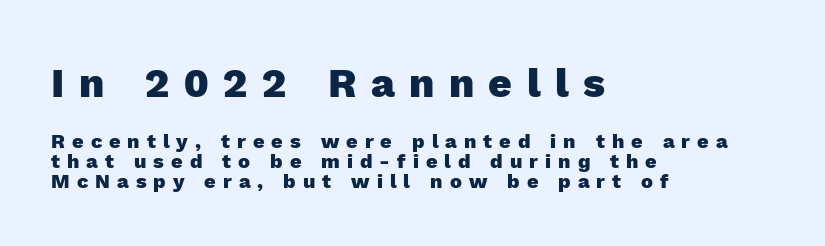
Q: Is the text bold? A: Yes.
Q: Is the text italic (slanted)? A: No, it is upright.
Q: Is the typeface a serif or a sans-serif typeface? A: Sans-serif.
Q: Is the text underlined? A: No.
Q: How is the paragraph aligned? A: Left-aligned.
Q: Is the spacing between letters normal or unusually wide? A: Unusually wide.
Q: Is the spacing between lines tight, normal or loose? A: Tight.
Q: Which block of text is set in a larger size, the first (top) or the second (bottom)? A: The first (top) one.
Q: Width (condensed, normal, or wide)? A: Normal.
Q: x-height? A: Medium.
Q: Monospaced? A: No.
